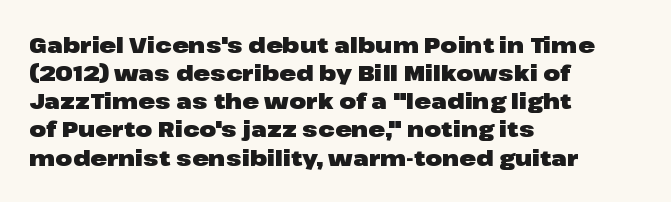
The image shows 22 px bold type, upright; set left-aligned, normal line spacing (1.28x), normal letter spacing, not underlined.
